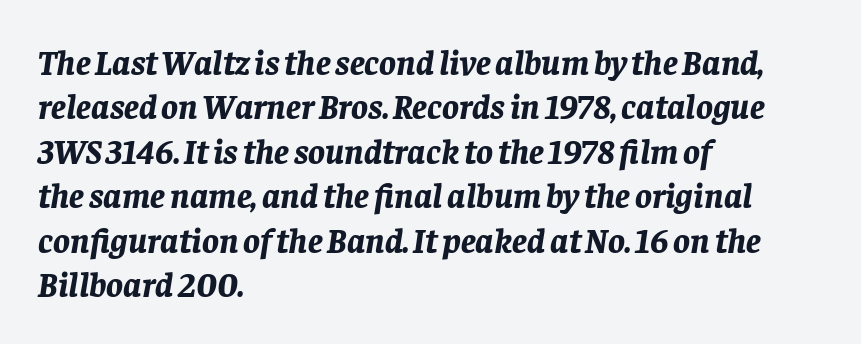
Q: Is the text bold? A: Yes.
Q: Is the text italic (slanted)? A: Yes, it leans right by about 8 degrees.
Q: Is the text underlined? A: No.
Q: How is the paragraph aligned? A: Left-aligned.
Q: Is the spacing between letters normal or unusually wide? A: Normal.
Q: Is the spacing between lines tight, normal or loose? A: Normal.
Q: Width (condensed, normal, or wide)? A: Normal.
Q: Stroke contrast? A: Low.
Q: x-height? A: Large.
Q: Monospaced? A: No.
